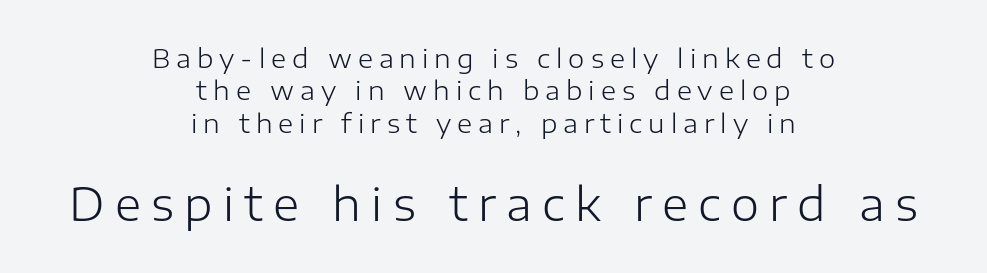
Q: Is the text bold? A: No.
Q: Is the text italic (slanted)? A: No, it is upright.
Q: Is the typeface a serif or a sans-serif typeface? A: Sans-serif.
Q: Is the text underlined? A: No.
Q: How is the paragraph aligned? A: Centered.
Q: Is the spacing between letters normal or unusually wide? A: Unusually wide.
Q: Is the spacing between lines tight, normal or loose? A: Normal.
Q: Which block of text is set in a larger size, the first (top) or the second (bottom)? A: The second (bottom) one.
Q: Width (condensed, normal, or wide)? A: Normal.
Q: Stroke contrast? A: Low.
Q: x-height? A: Medium.
Q: Monospaced? A: No.
